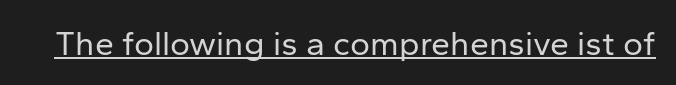
The image shows 34 px regular-weight sans-serif type, upright; set normal letter spacing, underlined; low stroke contrast and a medium x-height.
